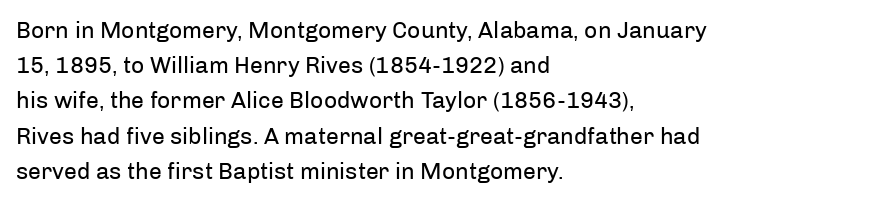
The image shows 23 px text type, upright; set left-aligned, normal line spacing (1.53x), normal letter spacing, not underlined.
